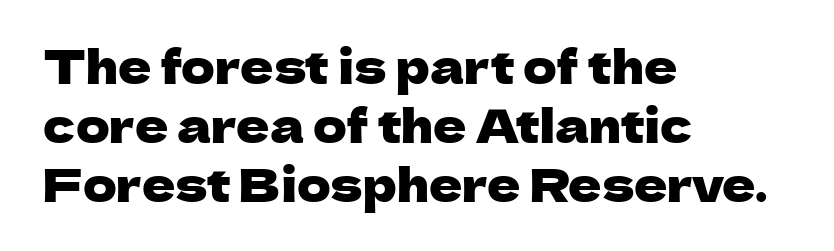
Q: Is the text italic (slanted)? A: No, it is upright.
Q: Is the typeface a serif or a sans-serif typeface? A: Sans-serif.
Q: Is the text underlined? A: No.
Q: How is the paragraph aligned? A: Left-aligned.
Q: Is the spacing between letters normal or unusually wide? A: Normal.
Q: Is the spacing between lines tight, normal or loose? A: Normal.
Q: Width (condensed, normal, or wide)? A: Normal.
Q: Stroke contrast? A: Low.
Q: x-height? A: Medium.
Q: Monospaced? A: No.
